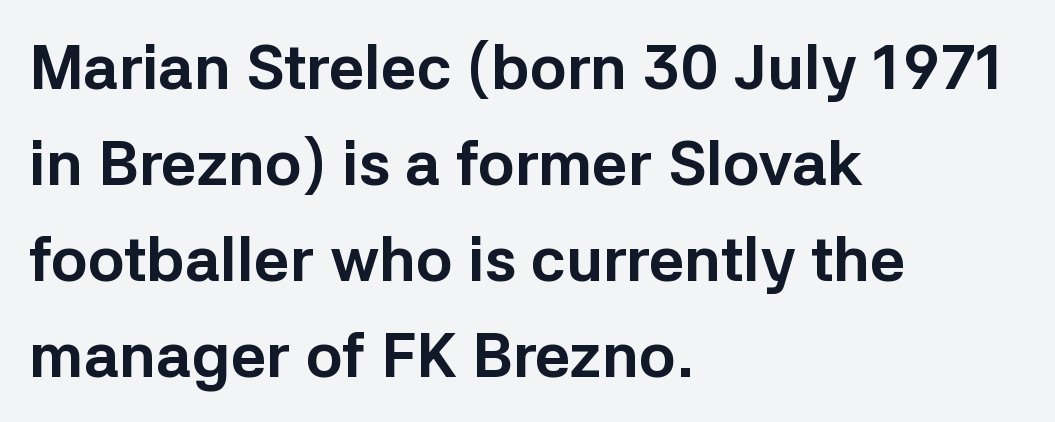
The type sits square on the baseline with zero lean. This rendering employs a face without finishing strokes, i.e., a sans-serif. The characters look thick and weighty, a clear bold. The lines are quadded left. You could not count columns in this text — the font is proportionally spaced. Is the letter spacing exaggerated? No — it looks like the ordinary default.
